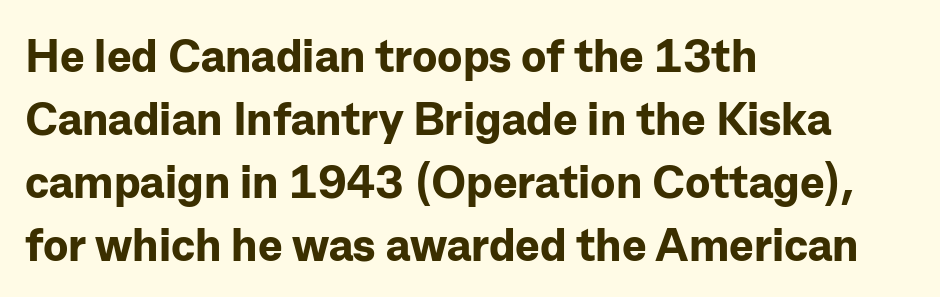
{"serif": "no", "italic": "no", "bold": "yes", "weight": "bold", "width": "normal", "stroke_contrast": "low", "x_height": "medium", "monospaced": "no", "underline": "no", "align": "left", "line_spacing": "normal", "line_spacing_ratio": 1.37, "letter_spacing": "normal", "letter_spacing_em": 0.0, "glyph_px": 46}
